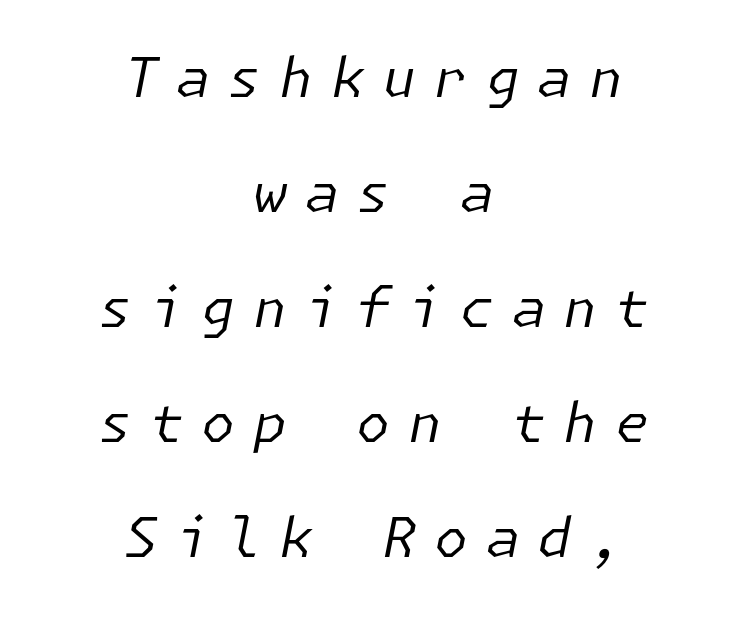
The image shows 55 px regular-weight type, italic (leaning right); set centered, loose line spacing (2.09x), unusually wide letter spacing (+0.32 em), not underlined; low stroke contrast and a medium x-height.
